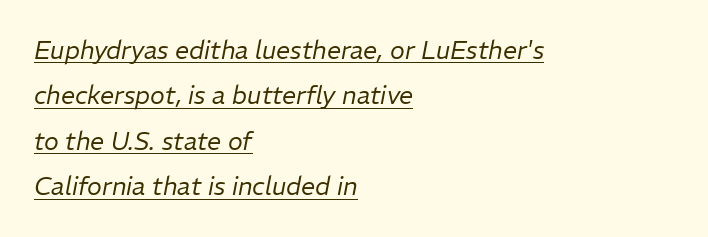
The image shows 25 px text type, italic (leaning right); set left-aligned, line spacing 1.82x, normal letter spacing, underlined.
